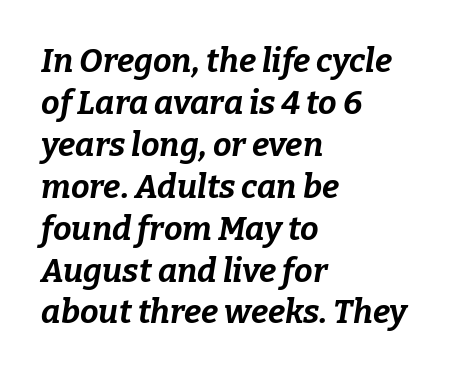
The image shows 33 px bold type, italic (leaning right); set left-aligned, normal line spacing (1.27x), normal letter spacing, not underlined; low stroke contrast and a medium x-height.
